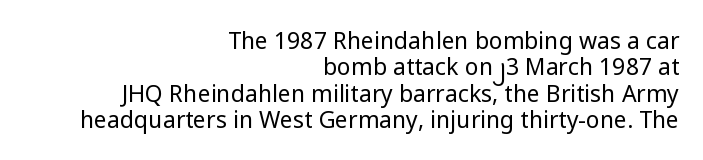
If you measured baseline to baseline, you'd find a short distance. Italic? Not at all — the glyphs are vertical. Short and long lines alike share a common ending point at right. Heaviness? Minimal to ordinary, like unemphasized prose. Between one letter and the next there's only the usual sliver of space.
